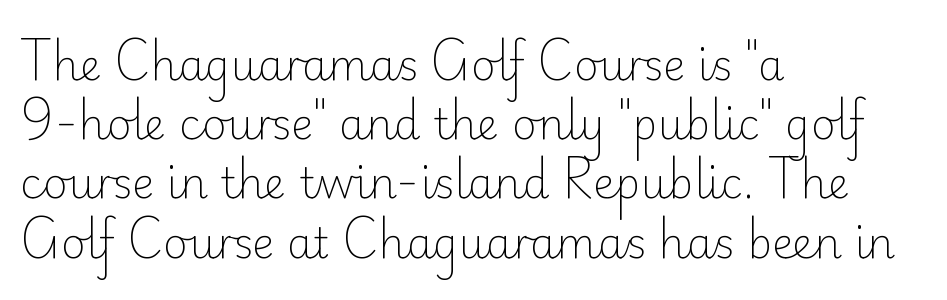
{"serif": "no", "italic": "no", "bold": "no", "weight": "light", "width": "normal", "stroke_contrast": "low", "x_height": "small", "monospaced": "no", "underline": "no", "align": "left", "line_spacing": "normal", "line_spacing_ratio": 1.41, "letter_spacing": "normal", "letter_spacing_em": 0.0, "glyph_px": 42}
